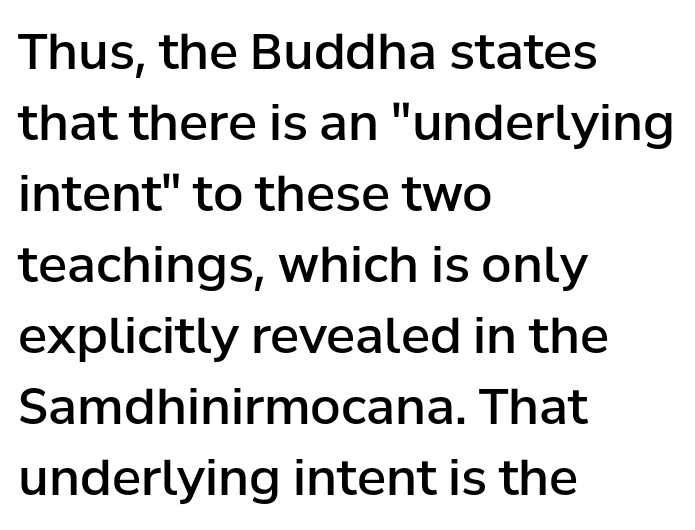
{"serif": "no", "italic": "no", "bold": "semi", "weight": "semibold", "width": "normal", "stroke_contrast": "low", "x_height": "medium", "monospaced": "no", "underline": "no", "align": "left", "line_spacing": "normal", "line_spacing_ratio": 1.45, "letter_spacing": "normal", "letter_spacing_em": 0.0, "glyph_px": 49}
